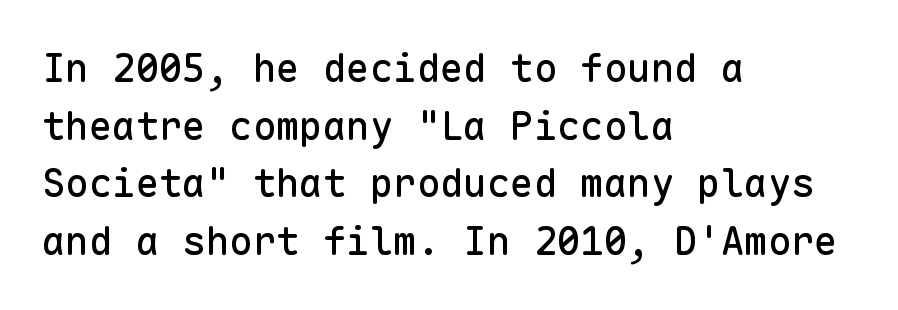
Check where the strokes stop: nothing finishes them off — pure sans. The tracking reads as untouched default to a designer's eye. Typeset ragged right — the left edge is the straight one. Baseline-to-baseline distance is the conventional proportion of letter height. No word sits above an underline. Nope, not italic — everything's standing straight.
